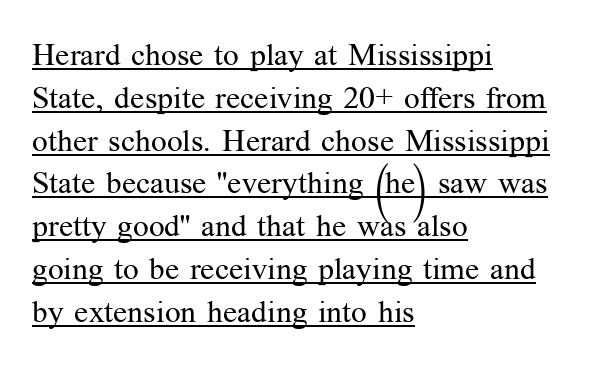
To sum up the face: it has serifs. The rendering uses natural spacing where letterforms have individual widths. No chunkiness to these letters — they're not bold. Summary of vertical rhythm: regular, with standard interline spacing. You can tell it's not italic because the verticals are truly vertical. Visually the block forms a straight wall on the left and a jagged coastline on the right.
